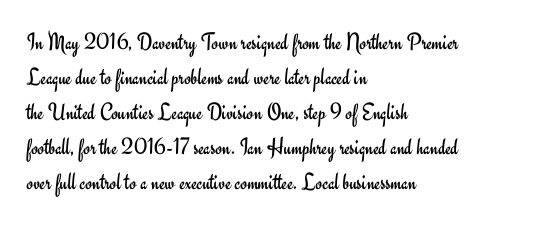
{"bold": "no", "underline": "no", "align": "left", "line_spacing": "normal", "line_spacing_ratio": 1.46, "letter_spacing": "normal", "letter_spacing_em": 0.0, "glyph_px": 24}
